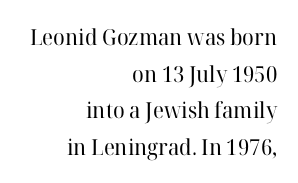
Q: Is the text bold? A: No.
Q: Is the text italic (slanted)? A: No, it is upright.
Q: Is the text underlined? A: No.
Q: How is the paragraph aligned? A: Right-aligned.
Q: Is the spacing between letters normal or unusually wide? A: Normal.
Q: Is the spacing between lines tight, normal or loose? A: Normal.
